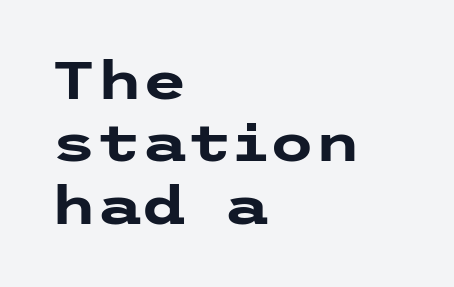
The image shows 52 px heavy, wide sans-serif type, upright; set left-aligned, line spacing 1.2x, normal letter spacing, not underlined; low stroke contrast and a medium x-height.
